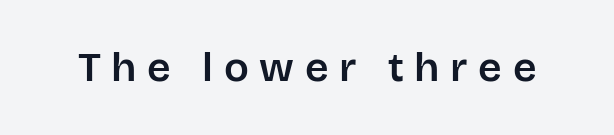
The image shows 41 px sans-serif type, upright; set unusually wide letter spacing (+0.26 em), not underlined; low stroke contrast and a large x-height.
